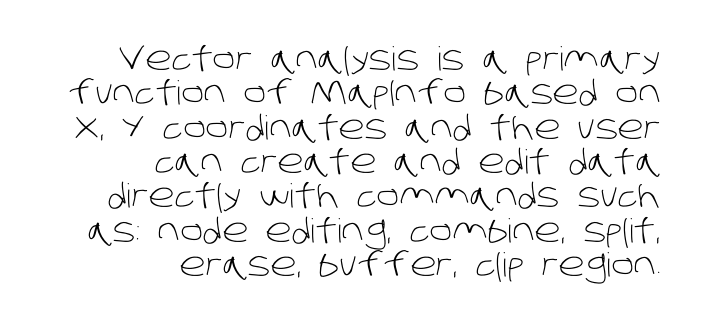
The image shows 33 px light sans-serif type; set right-aligned, tight line spacing (1.04x), normal letter spacing, not underlined; low stroke contrast and a large x-height.
